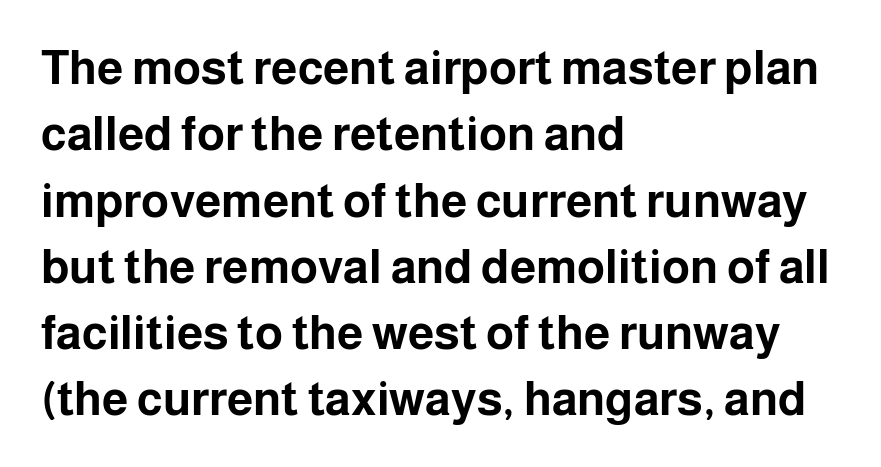
{"serif": "no", "italic": "no", "bold": "yes", "weight": "bold", "width": "normal", "stroke_contrast": "low", "x_height": "medium", "monospaced": "no", "underline": "no", "align": "left", "line_spacing": "normal", "line_spacing_ratio": 1.41, "letter_spacing": "normal", "letter_spacing_em": 0.0, "glyph_px": 47}
